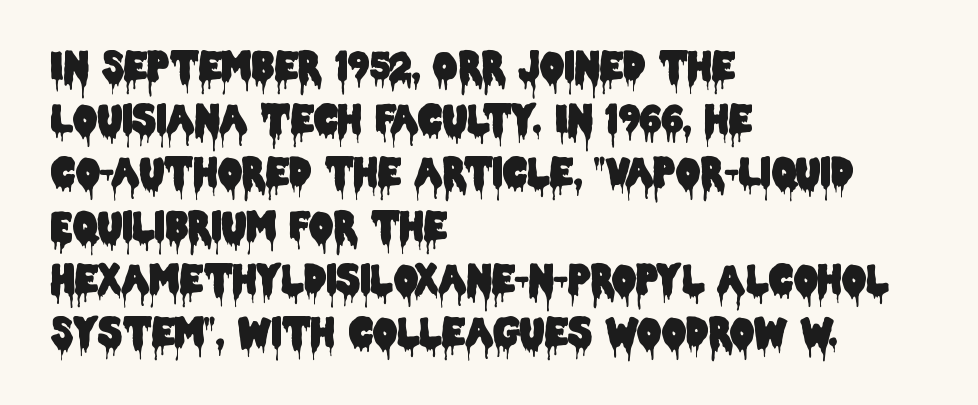
Q: Is the text italic (slanted)? A: No, it is upright.
Q: Is the typeface a serif or a sans-serif typeface? A: Sans-serif.
Q: Is the text underlined? A: No.
Q: How is the paragraph aligned? A: Left-aligned.
Q: Is the spacing between letters normal or unusually wide? A: Normal.
Q: Is the spacing between lines tight, normal or loose? A: Normal.
Q: Width (condensed, normal, or wide)? A: Condensed.
Q: Stroke contrast? A: Low.
Q: x-height? A: Large.
Q: Monospaced? A: No.
